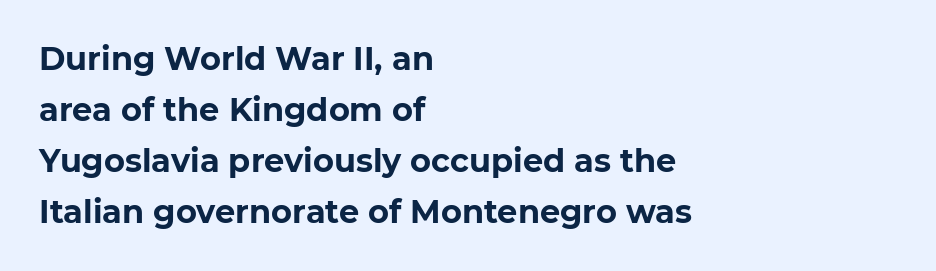
Q: Is the text bold? A: Yes.
Q: Is the typeface a serif or a sans-serif typeface? A: Sans-serif.
Q: Is the text underlined? A: No.
Q: How is the paragraph aligned? A: Left-aligned.
Q: Is the spacing between letters normal or unusually wide? A: Normal.
Q: Is the spacing between lines tight, normal or loose? A: Normal.
Q: Width (condensed, normal, or wide)? A: Normal.
Q: Stroke contrast? A: Low.
Q: x-height? A: Medium.
Q: Monospaced? A: No.
